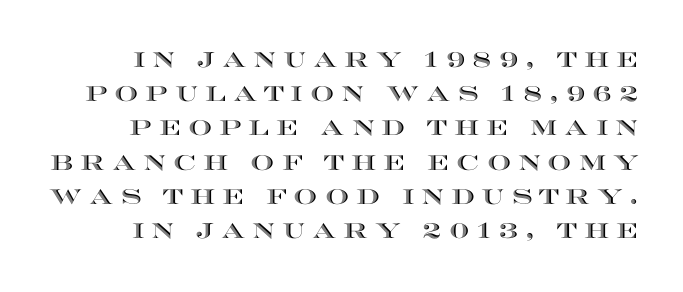
Spacing between characters has been opened up far beyond the box default. Honestly, the row spacing looks completely unremarkable. No italicization has been applied; the sample stays upright. Bare-footed words on every line.
